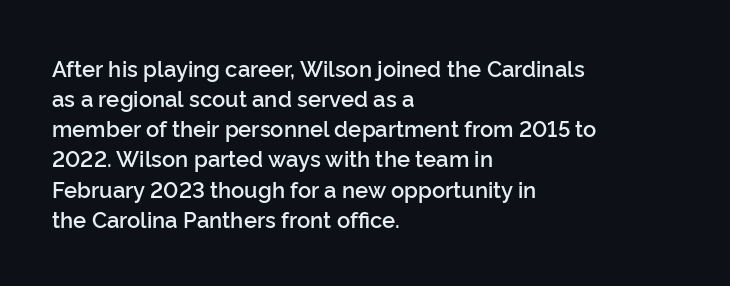
The image shows 22 px text type, upright; set left-aligned, normal line spacing (1.37x), normal letter spacing, not underlined.
